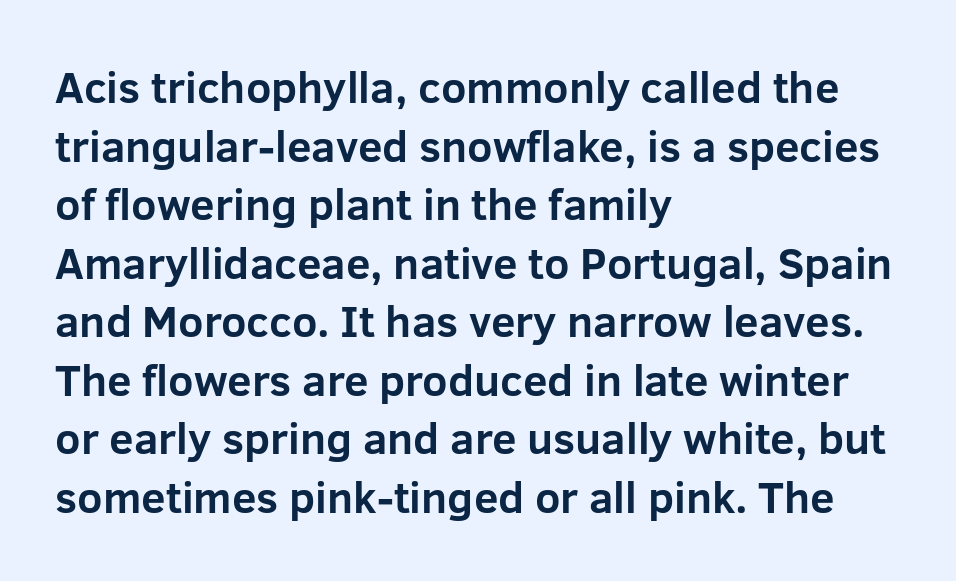
The face used here is a sans, in the tradition of grotesques and geometrics. In terms of leading, this rendering sits right in the middle. Nothing unusual about the tracking: characters are spaced as the font intends. The zone under the glyphs is completely vacant. Varying glyph widths throughout — classic text-font behaviour.
